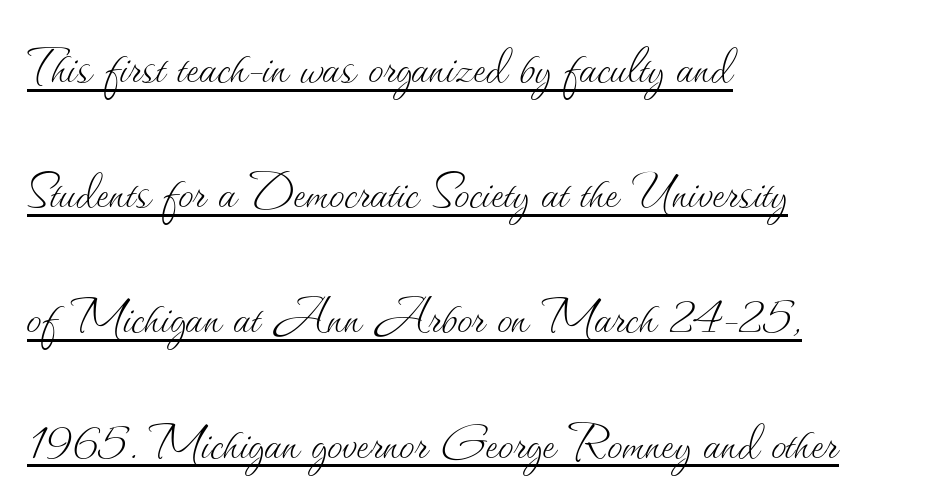
The ragged edge is on the right, which tells us the setting is flush left. Each new line begins a long way beneath the previous one. Is there an underline? Yes — a line sits under the letters. The weight would be labelled regular, book, light, or lighter still.
